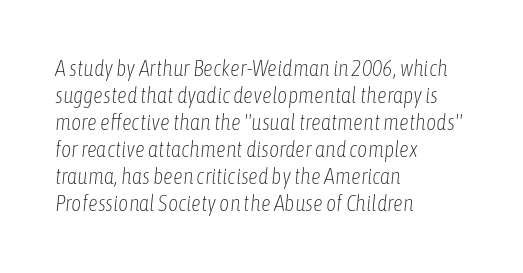
{"italic": "yes", "lean": "right", "slant_degrees": 6, "bold": "no", "underline": "no", "align": "left", "line_spacing_ratio": 1.23, "letter_spacing": "normal", "letter_spacing_em": 0.0, "glyph_px": 22}
